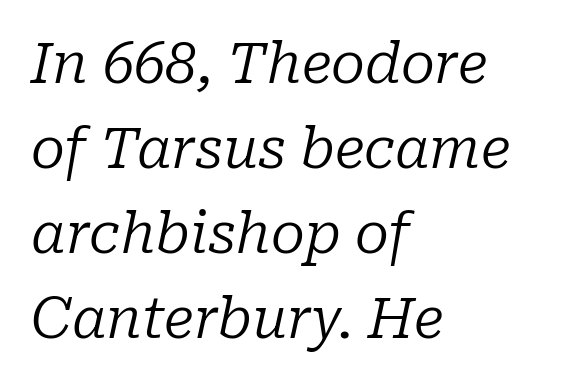
Q: Is the text bold? A: No.
Q: Is the text italic (slanted)? A: Yes, it leans right by about 10 degrees.
Q: Is the typeface a serif or a sans-serif typeface? A: Serif.
Q: Is the text underlined? A: No.
Q: How is the paragraph aligned? A: Left-aligned.
Q: Is the spacing between letters normal or unusually wide? A: Normal.
Q: Is the spacing between lines tight, normal or loose? A: Normal.
Q: Width (condensed, normal, or wide)? A: Normal.
Q: Stroke contrast? A: Low.
Q: x-height? A: Medium.
Q: Monospaced? A: No.
